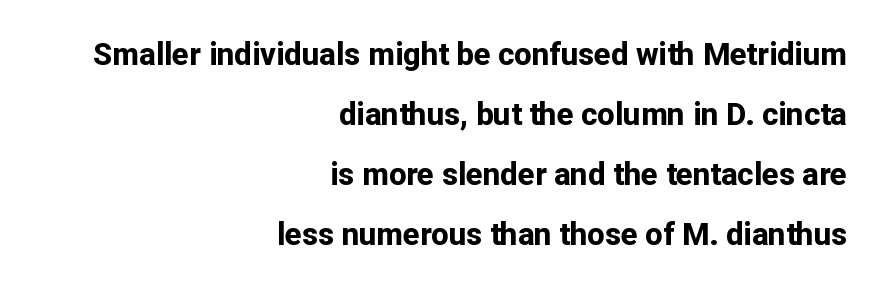
Q: Is the text bold? A: Yes.
Q: Is the text italic (slanted)? A: No, it is upright.
Q: Is the typeface a serif or a sans-serif typeface? A: Sans-serif.
Q: Is the text underlined? A: No.
Q: How is the paragraph aligned? A: Right-aligned.
Q: Is the spacing between letters normal or unusually wide? A: Normal.
Q: Is the spacing between lines tight, normal or loose? A: Loose.
Q: Width (condensed, normal, or wide)? A: Normal.
Q: Stroke contrast? A: Low.
Q: x-height? A: Medium.
Q: Monospaced? A: No.
